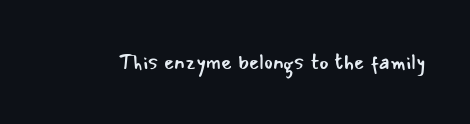
Q: Is the text bold? A: No.
Q: Is the text italic (slanted)? A: No, it is upright.
Q: Is the text underlined? A: No.
Q: Is the spacing between letters normal or unusually wide? A: Normal.
